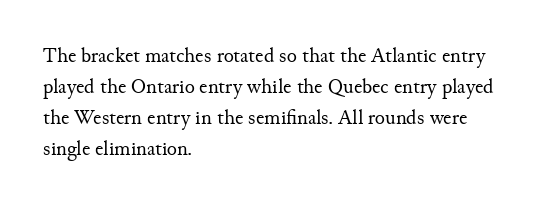
If you drew a line through each stem, it would be perfectly vertical. Leftover space on each line is placed entirely after the last word. The vertical gap from one line to the next is medium. The specimen omits any rule beneath the text block's lines.
